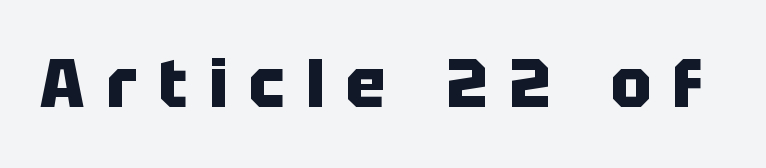
No word sits above an underline. This sample uses expanded letter spacing, leaving extra air between glyphs. Grotesque or geometric, the face here clearly has no serifs. The rendering uses a bold face; every stroke is thick and dark. Looks like regular typesetting: each glyph gets only the width it needs.
